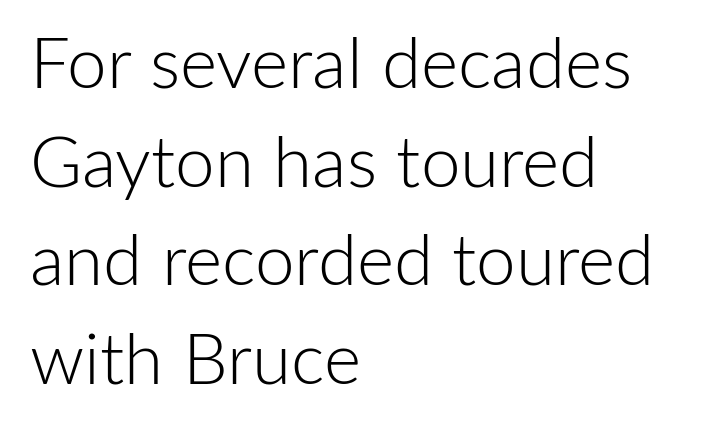
The image shows 71 px light sans-serif type, upright; set left-aligned, normal line spacing (1.39x), normal letter spacing, not underlined; low stroke contrast and a medium x-height.
